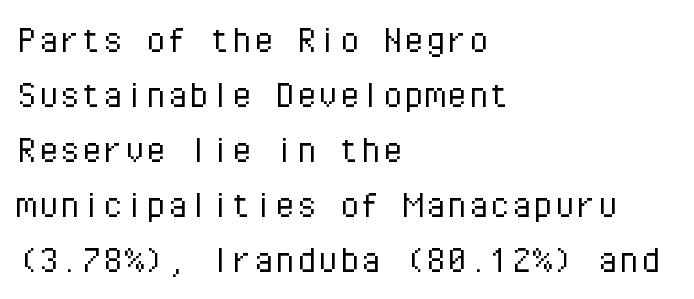
You could count columns in this text — the font is strictly monospaced. Every row of glyphs begins at an identical x-position on the left. Each row of text sits above clean, open space. Do the letters lean? They stand straight. These lines are composed in type without serifs. Default kerning and tracking; the words read as compact shapes.
